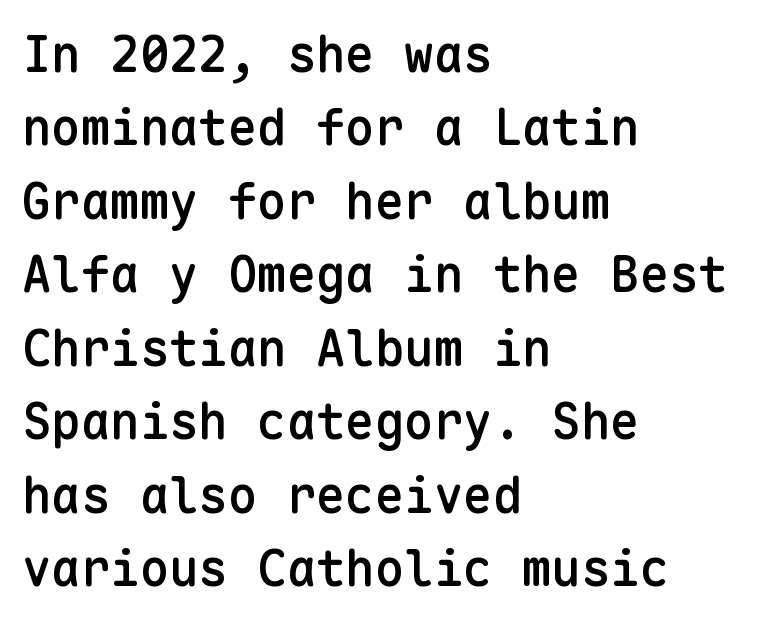
Q: Is the text bold? A: Semi-bold.
Q: Is the text italic (slanted)? A: No, it is upright.
Q: Is the typeface a serif or a sans-serif typeface? A: Sans-serif.
Q: Is the text underlined? A: No.
Q: How is the paragraph aligned? A: Left-aligned.
Q: Is the spacing between letters normal or unusually wide? A: Normal.
Q: Is the spacing between lines tight, normal or loose? A: Normal.
Q: Width (condensed, normal, or wide)? A: Normal.
Q: Stroke contrast? A: Low.
Q: x-height? A: Medium.
Q: Monospaced? A: Yes.
